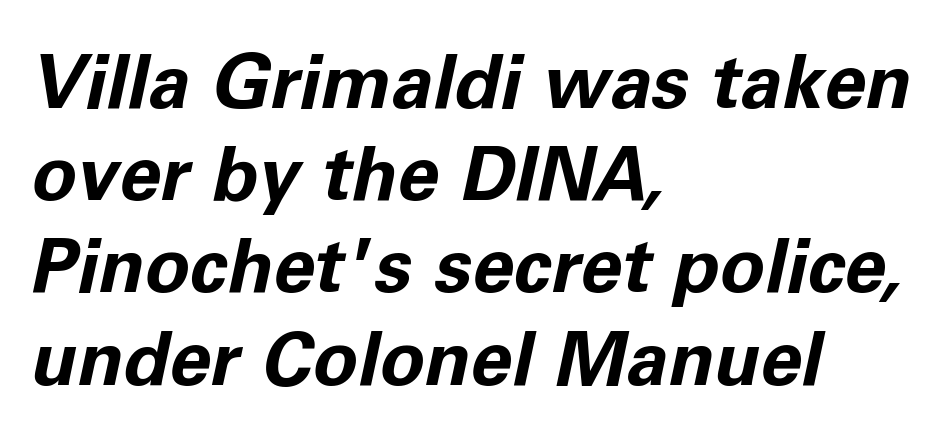
The image shows 75 px bold type, italic (leaning right); set left-aligned, line spacing 1.23x, normal letter spacing, not underlined; low stroke contrast and a medium x-height.
